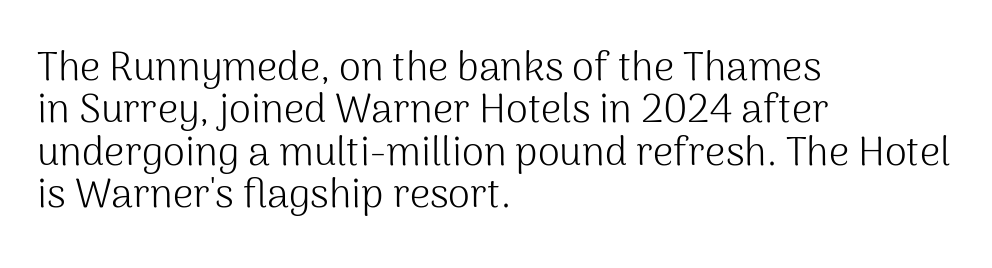
Q: Is the text bold? A: No.
Q: Is the text italic (slanted)? A: No, it is upright.
Q: Is the typeface a serif or a sans-serif typeface? A: Sans-serif.
Q: Is the text underlined? A: No.
Q: How is the paragraph aligned? A: Left-aligned.
Q: Is the spacing between letters normal or unusually wide? A: Normal.
Q: Is the spacing between lines tight, normal or loose? A: Tight.
Q: Width (condensed, normal, or wide)? A: Normal.
Q: Stroke contrast? A: Medium.
Q: x-height? A: Medium.
Q: Monospaced? A: No.
